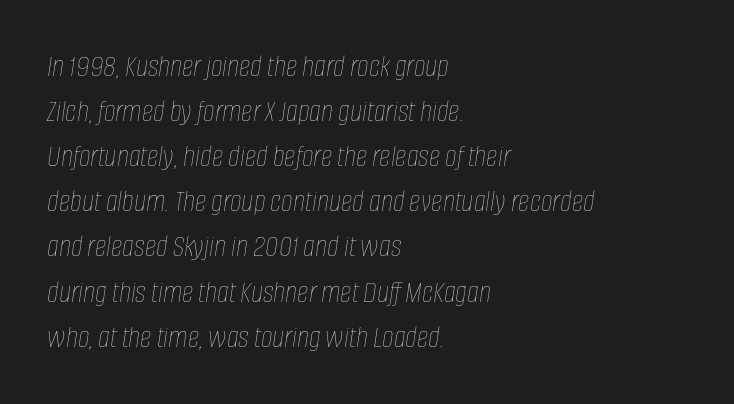
The image shows 32 px thin, condensed type, italic (leaning right); set left-aligned, normal line spacing (1.41x), normal letter spacing, not underlined; low stroke contrast and a large x-height.
